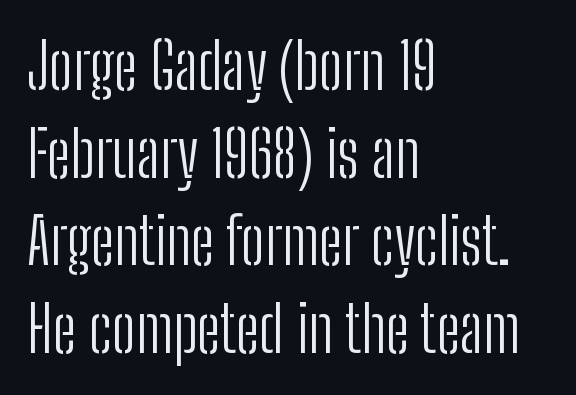
The image shows 64 px light, condensed sans-serif type, upright; set left-aligned, normal line spacing (1.37x), normal letter spacing, not underlined; low stroke contrast and a medium x-height.
